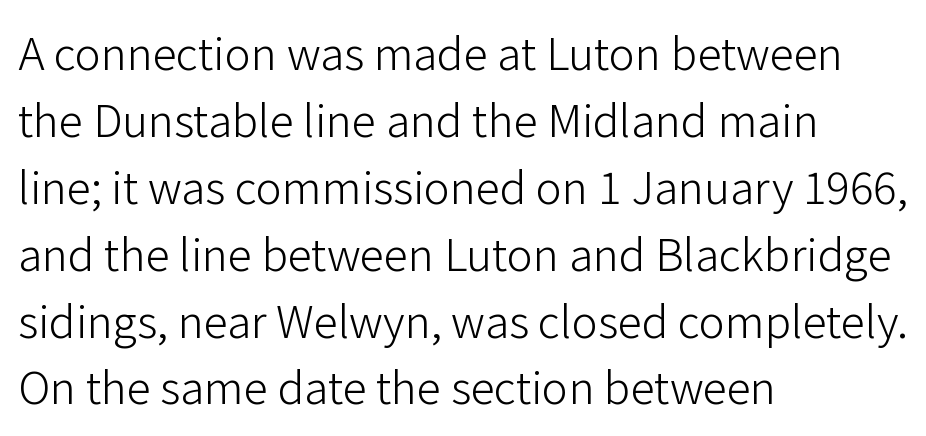
Q: Is the text bold? A: No.
Q: Is the text italic (slanted)? A: No, it is upright.
Q: Is the typeface a serif or a sans-serif typeface? A: Sans-serif.
Q: Is the text underlined? A: No.
Q: How is the paragraph aligned? A: Left-aligned.
Q: Is the spacing between letters normal or unusually wide? A: Normal.
Q: Is the spacing between lines tight, normal or loose? A: Normal.
Q: Width (condensed, normal, or wide)? A: Normal.
Q: Stroke contrast? A: Low.
Q: x-height? A: Medium.
Q: Monospaced? A: No.
